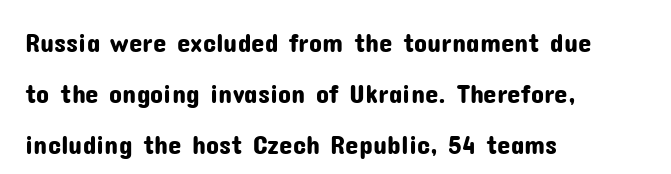
Q: Is the text italic (slanted)? A: No, it is upright.
Q: Is the text underlined? A: No.
Q: How is the paragraph aligned? A: Left-aligned.
Q: Is the spacing between letters normal or unusually wide? A: Normal.
